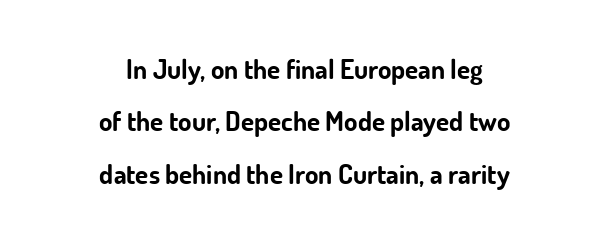
{"italic": "no", "bold": "yes", "underline": "no", "align": "center", "line_spacing": "loose", "line_spacing_ratio": 1.94, "letter_spacing": "normal", "letter_spacing_em": 0.0, "glyph_px": 27}
